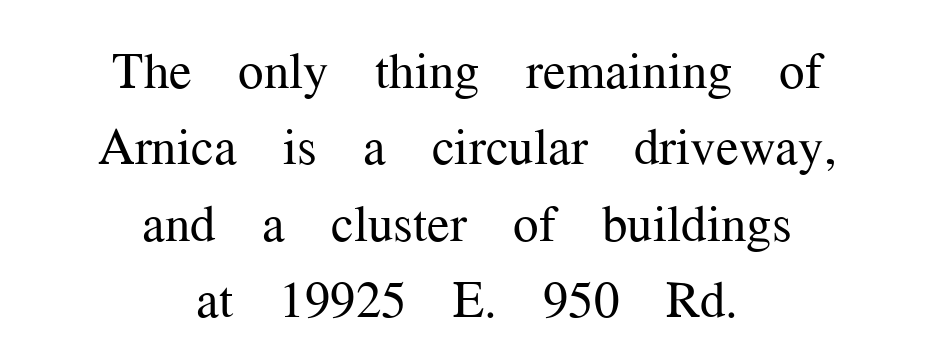
Q: Is the text bold? A: No.
Q: Is the text italic (slanted)? A: No, it is upright.
Q: Is the typeface a serif or a sans-serif typeface? A: Serif.
Q: Is the text underlined? A: No.
Q: How is the paragraph aligned? A: Centered.
Q: Is the spacing between letters normal or unusually wide? A: Normal.
Q: Is the spacing between lines tight, normal or loose? A: Normal.
Q: Width (condensed, normal, or wide)? A: Normal.
Q: Stroke contrast? A: Medium.
Q: x-height? A: Medium.
Q: Monospaced? A: No.
